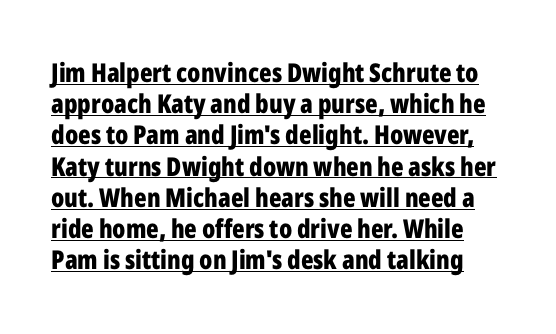
Weight check: bold — yes, fully. Honestly, the letter spacing is just normal — you wouldn't notice it. The type sits square on the baseline with zero lean. Glance below the letters and you will spot a drawn line.
